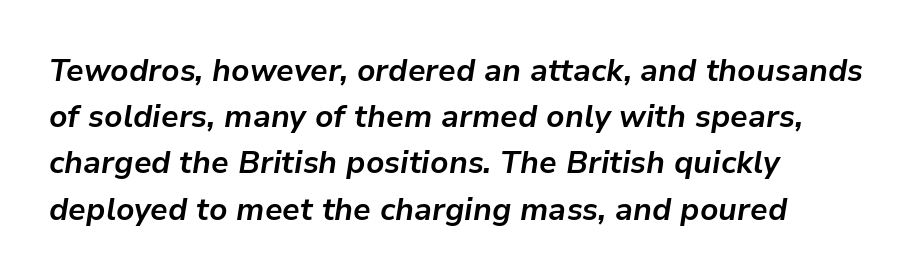
Q: Is the text bold? A: Yes.
Q: Is the text italic (slanted)? A: Yes, it leans right by about 9 degrees.
Q: Is the text underlined? A: No.
Q: How is the paragraph aligned? A: Left-aligned.
Q: Is the spacing between letters normal or unusually wide? A: Normal.
Q: Is the spacing between lines tight, normal or loose? A: Normal.
Q: Width (condensed, normal, or wide)? A: Normal.
Q: Stroke contrast? A: Low.
Q: x-height? A: Medium.
Q: Monospaced? A: No.
